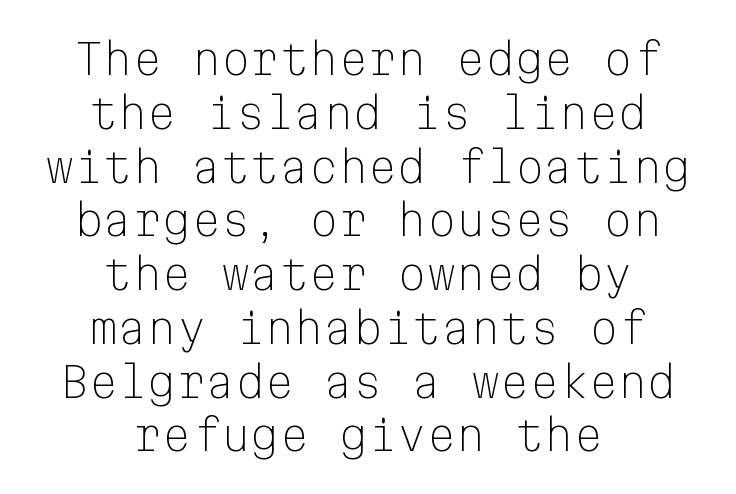
These lines keep a tight, regular rhythm from letter to letter. The face used here is a sans, in the tradition of grotesques and geometrics. The whitespace from short lines is split evenly between both sides. The gap between lines stays unmarked. Reading down the column, the eye jumps a familiar distance to each next line. Each letter, wide or thin by design, is forced into the same width here.
